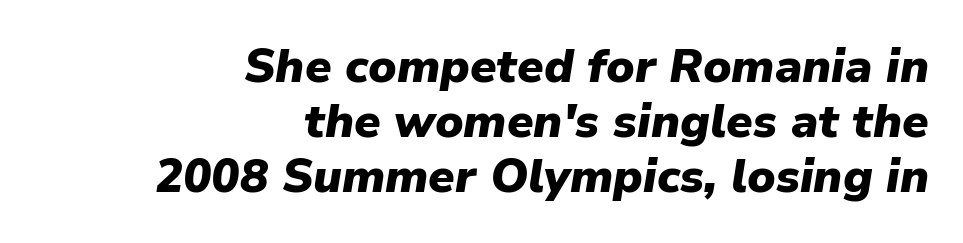
Q: Is the text bold? A: Yes.
Q: Is the text italic (slanted)? A: Yes, it leans right by about 9 degrees.
Q: Is the text underlined? A: No.
Q: How is the paragraph aligned? A: Right-aligned.
Q: Is the spacing between letters normal or unusually wide? A: Normal.
Q: Width (condensed, normal, or wide)? A: Normal.
Q: Stroke contrast? A: Low.
Q: x-height? A: Medium.
Q: Monospaced? A: No.
